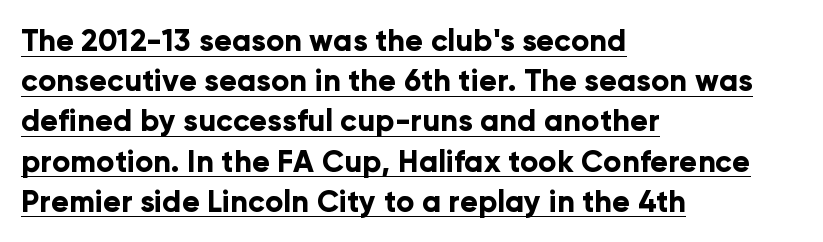
The image shows 30 px bold sans-serif type, upright; set left-aligned, normal line spacing (1.34x), normal letter spacing, underlined; low stroke contrast and a medium x-height.
